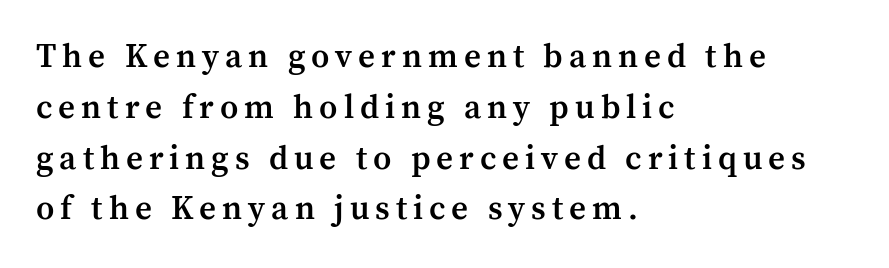
Q: Is the text bold? A: Semi-bold.
Q: Is the text italic (slanted)? A: No, it is upright.
Q: Is the typeface a serif or a sans-serif typeface? A: Serif.
Q: Is the text underlined? A: No.
Q: How is the paragraph aligned? A: Left-aligned.
Q: Is the spacing between lines tight, normal or loose? A: Normal.
Q: Width (condensed, normal, or wide)? A: Normal.
Q: Stroke contrast? A: Medium.
Q: x-height? A: Medium.
Q: Monospaced? A: No.
